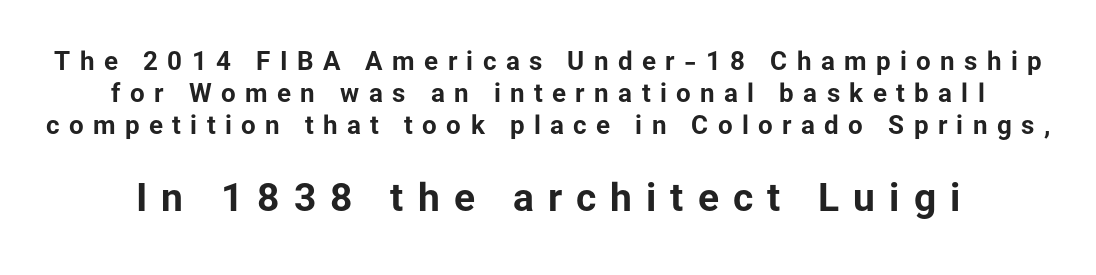
The image shows 39 px bold sans-serif type, upright; set line spacing 1.24x, unusually wide letter spacing (+0.36 em), not underlined; the second (bottom) block is 1.5x larger; low stroke contrast and a medium x-height.
